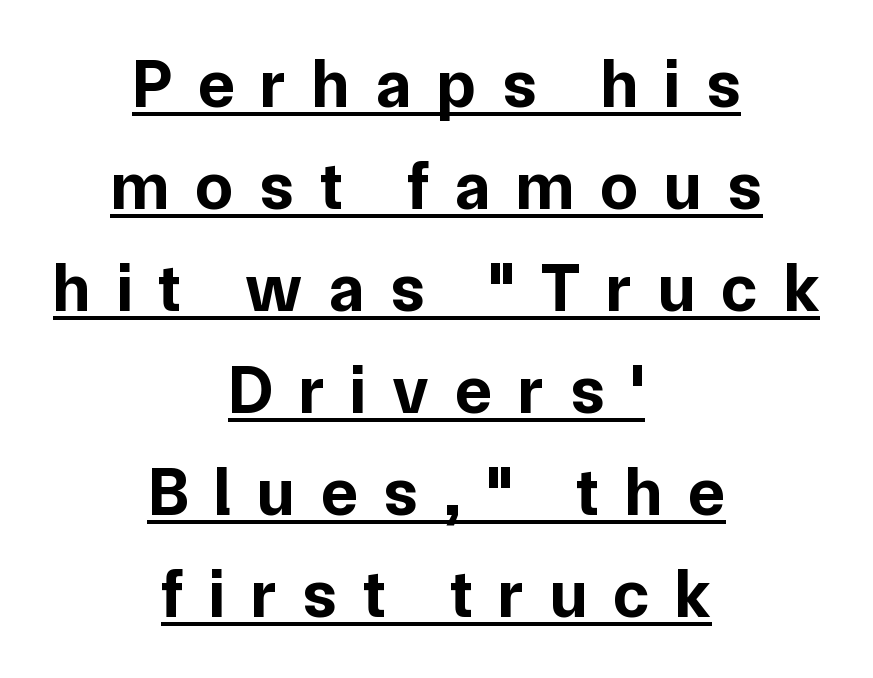
Is this a sans? Yes — the strokes have no serifs. Do the characters align in a grid? No, the font is proportional. Tall strokes in this sample are plumb rather than angled. The face used here has the dense, thick strokes of a bold.
